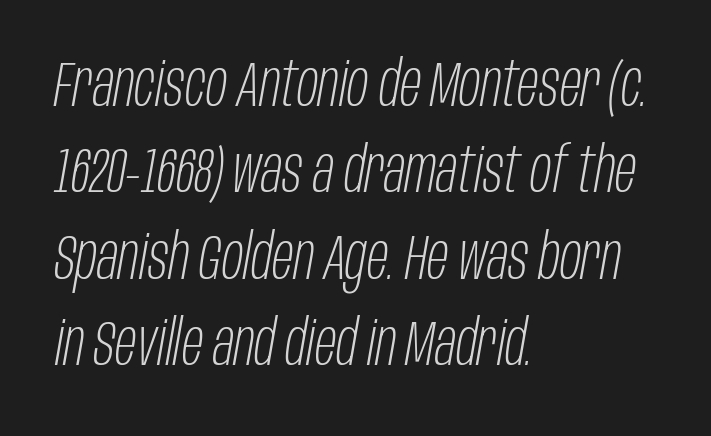
Q: Is the text bold? A: No.
Q: Is the text italic (slanted)? A: Yes, it leans right by about 10 degrees.
Q: Is the text underlined? A: No.
Q: How is the paragraph aligned? A: Left-aligned.
Q: Is the spacing between letters normal or unusually wide? A: Normal.
Q: Is the spacing between lines tight, normal or loose? A: Normal.
Q: Width (condensed, normal, or wide)? A: Condensed.
Q: Stroke contrast? A: Low.
Q: x-height? A: Large.
Q: Monospaced? A: No.
